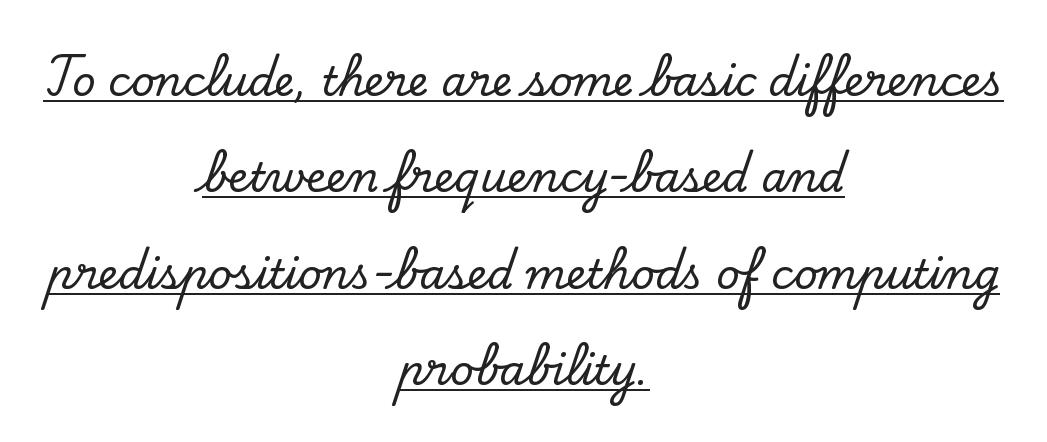
The image shows 41 px serif type; set centered, loose line spacing (2.35x), normal letter spacing, underlined; low stroke contrast and a small x-height.
